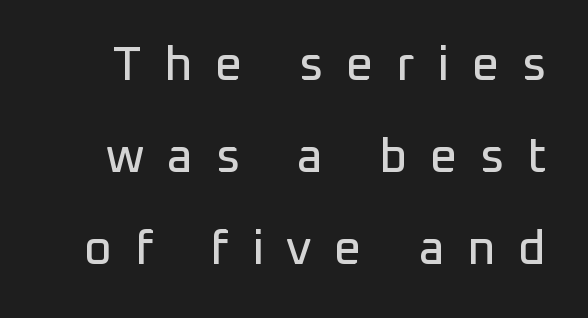
Nope, no serifs anywhere on these letters. The passage shown has open, widely tracked lettering throughout. You could not count columns in this text — the font is proportionally spaced. Loosely led — the rows are spread out. Each row of text sits above clean, open space.
